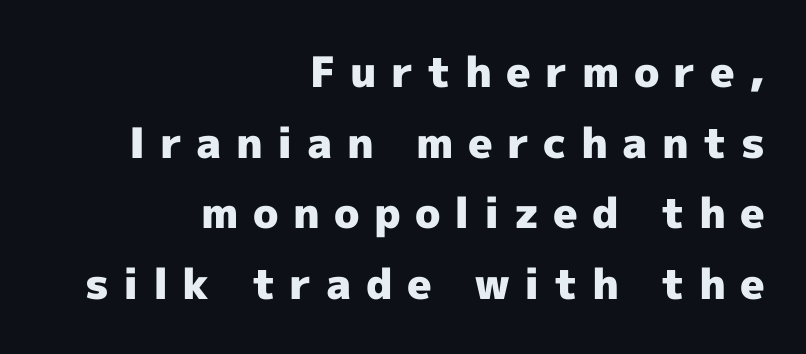
{"serif": "no", "italic": "no", "bold": "yes", "weight": "heavy", "width": "normal", "x_height": "medium", "monospaced": "no", "underline": "no", "align": "right", "line_spacing": "normal", "line_spacing_ratio": 1.68, "letter_spacing": "wide", "letter_spacing_em": 0.34, "glyph_px": 42}
